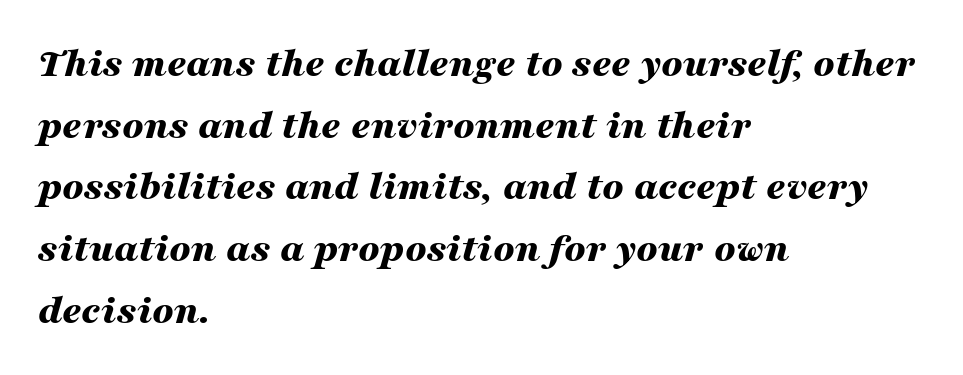
Q: Is the text bold? A: Yes.
Q: Is the text italic (slanted)? A: Yes, it leans right by about 16 degrees.
Q: Is the text underlined? A: No.
Q: How is the paragraph aligned? A: Left-aligned.
Q: Is the spacing between letters normal or unusually wide? A: Normal.
Q: Is the spacing between lines tight, normal or loose? A: Normal.
Q: Width (condensed, normal, or wide)? A: Wide.
Q: Stroke contrast? A: Medium.
Q: x-height? A: Medium.
Q: Monospaced? A: No.
